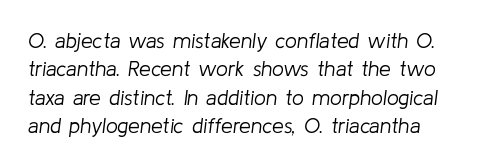
The image shows 21 px text type, italic (leaning right); set left-aligned, normal line spacing (1.35x), normal letter spacing, not underlined.
